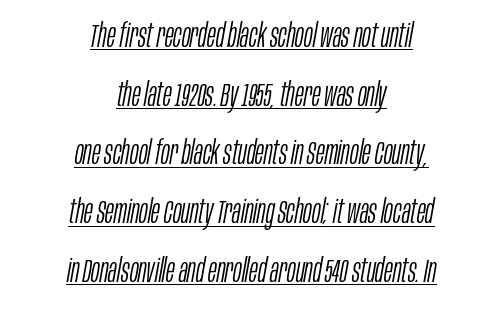
Q: Is the text bold? A: No.
Q: Is the text italic (slanted)? A: Yes, it leans right by about 10 degrees.
Q: Is the text underlined? A: Yes.
Q: How is the paragraph aligned? A: Centered.
Q: Is the spacing between letters normal or unusually wide? A: Normal.
Q: Width (condensed, normal, or wide)? A: Condensed.
Q: Stroke contrast? A: Low.
Q: x-height? A: Large.
Q: Monospaced? A: No.
